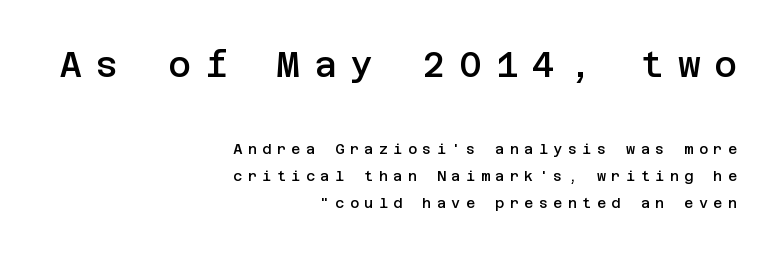
Q: Is the text bold? A: Semi-bold.
Q: Is the text italic (slanted)? A: No, it is upright.
Q: Is the typeface a serif or a sans-serif typeface? A: Sans-serif.
Q: Is the text underlined? A: No.
Q: How is the paragraph aligned? A: Right-aligned.
Q: Is the spacing between letters normal or unusually wide? A: Unusually wide.
Q: Is the spacing between lines tight, normal or loose? A: Loose.
Q: Which block of text is set in a larger size, the first (top) or the second (bottom)? A: The first (top) one.
Q: Width (condensed, normal, or wide)? A: Normal.
Q: Stroke contrast? A: Low.
Q: x-height? A: Large.
